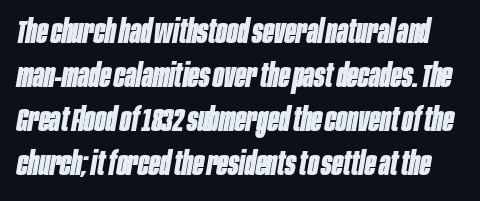
The gaps between neighbouring characters are ordinary and unremarkable. Leading: standard. Looks like regular typesetting: each glyph gets only the width it needs. The typography opts for an oblique posture over an upright one. Typesetter's note: full bold, strokes at maximum text heaviness. Anything drawn beneath the words? Only blank space.
